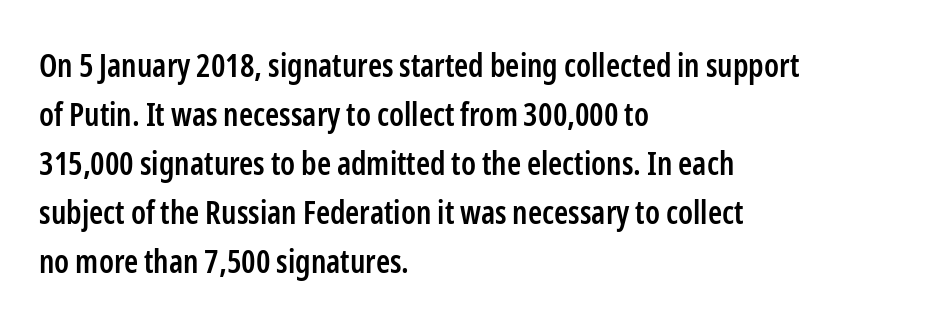
The image shows 32 px semibold, condensed sans-serif type, upright; set left-aligned, normal line spacing (1.53x), normal letter spacing, not underlined; low stroke contrast and a medium x-height.
